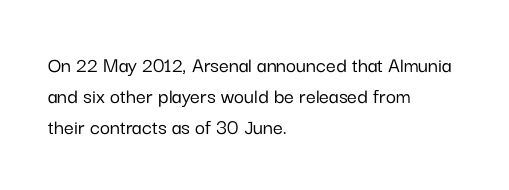
Q: Is the text italic (slanted)? A: No, it is upright.
Q: Is the text underlined? A: No.
Q: How is the paragraph aligned? A: Left-aligned.
Q: Is the spacing between letters normal or unusually wide? A: Normal.
Q: Is the spacing between lines tight, normal or loose? A: Normal.
